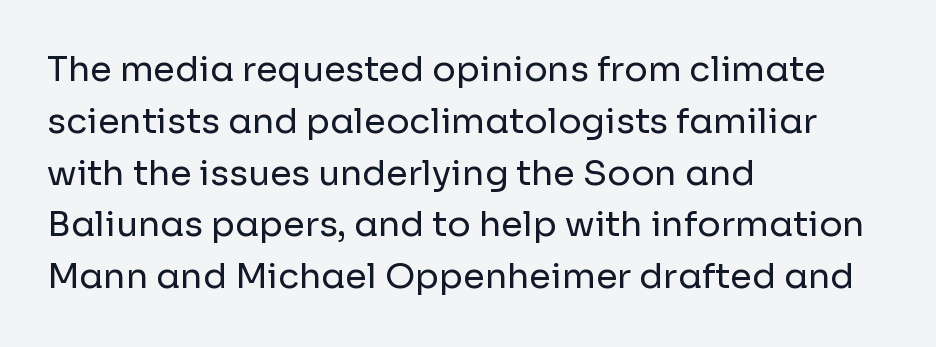
Q: Is the text bold? A: No.
Q: Is the text italic (slanted)? A: No, it is upright.
Q: Is the typeface a serif or a sans-serif typeface? A: Sans-serif.
Q: Is the text underlined? A: No.
Q: How is the paragraph aligned? A: Left-aligned.
Q: Is the spacing between letters normal or unusually wide? A: Normal.
Q: Is the spacing between lines tight, normal or loose? A: Normal.
Q: Width (condensed, normal, or wide)? A: Normal.
Q: Stroke contrast? A: Low.
Q: x-height? A: Medium.
Q: Monospaced? A: No.
